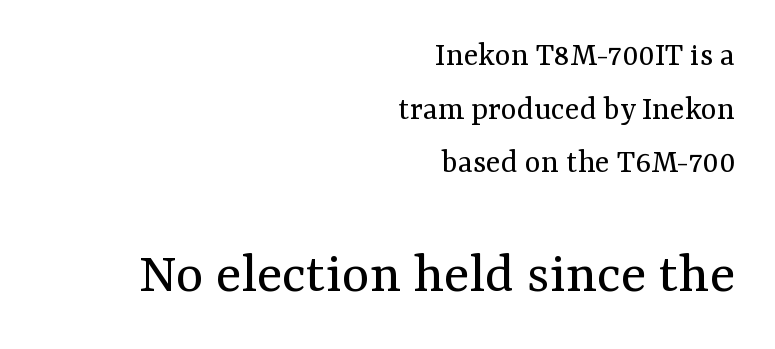
The foot of each line stays bare and open. Characters remain perfectly vertical along every line. Layout note: lines flush right. No chunkiness to these letters — they're not bold. To sum up the face: it has serifs. The letters in the lower block stand taller than those in the block above.
